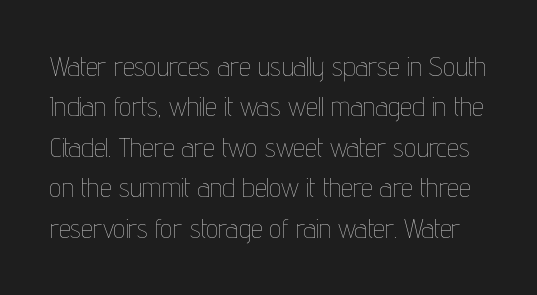
The image shows 27 px text type, upright; set normal line spacing (1.5x), normal letter spacing, not underlined.
